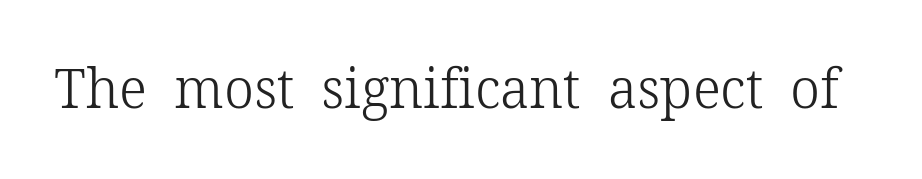
{"serif": "yes", "italic": "no", "bold": "no", "weight": "light", "width": "normal", "stroke_contrast": "low", "x_height": "medium", "monospaced": "no", "underline": "no", "letter_spacing": "normal", "letter_spacing_em": 0.0, "glyph_px": 54}
